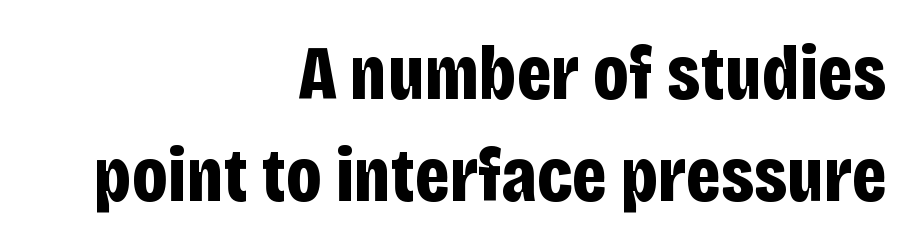
The image shows 77 px bold, condensed sans-serif type, upright; set right-aligned, normal line spacing (1.32x), normal letter spacing, not underlined; low stroke contrast and a large x-height.
